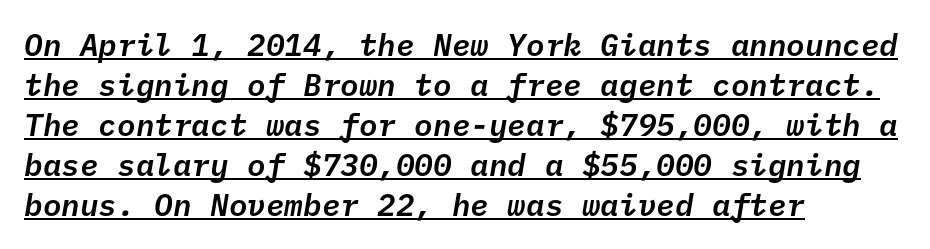
The image shows 31 px text type, italic (leaning right), monospaced; set left-aligned, normal line spacing (1.29x), normal letter spacing, underlined; low stroke contrast and a medium x-height.
